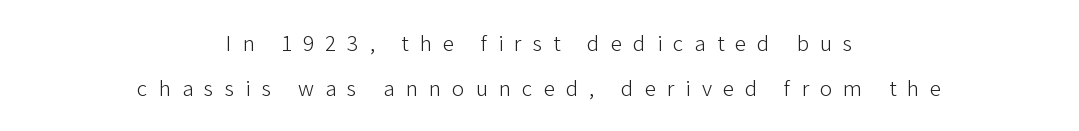
Caption: face not bold, strokes unweighted. The letters stand upright; this is a roman face. The vertical gap from one line to the next is large. Short and long lines alike share a common midpoint. The gap between lines stays unmarked. The letterforms stand isolated, each surrounded by extra space.
